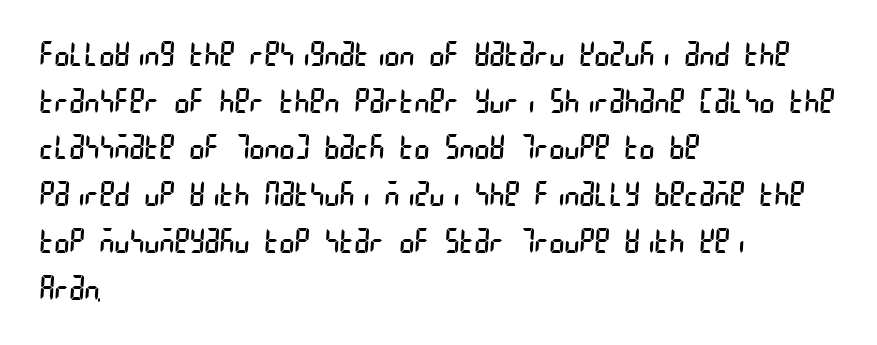
{"serif": "no", "bold": "no", "weight": "regular", "width": "condensed", "stroke_contrast": "low", "x_height": "large", "underline": "no", "align": "left", "line_spacing": "normal", "line_spacing_ratio": 1.46, "letter_spacing": "normal", "letter_spacing_em": 0.0, "glyph_px": 32}
